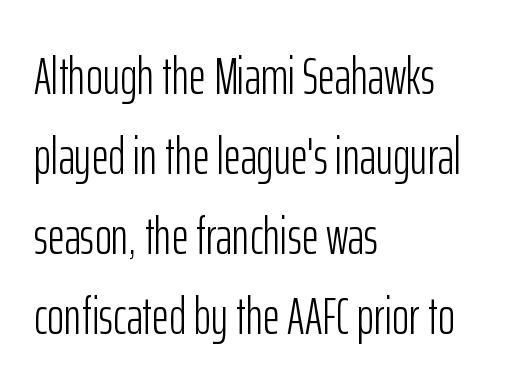
{"serif": "no", "italic": "no", "bold": "no", "weight": "light", "width": "condensed", "stroke_contrast": "low", "x_height": "medium", "monospaced": "no", "underline": "no", "align": "left", "line_spacing": "normal", "line_spacing_ratio": 1.54, "letter_spacing": "normal", "letter_spacing_em": 0.0, "glyph_px": 52}
